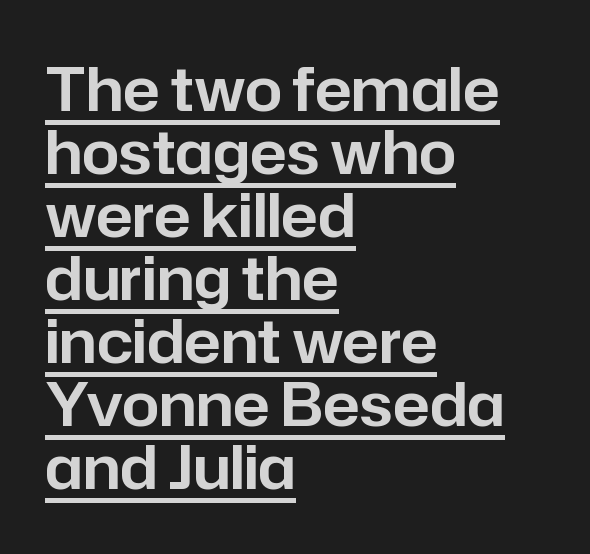
The image shows 60 px sans-serif type, upright; set left-aligned, tight line spacing (1.05x), normal letter spacing, underlined; low stroke contrast and a medium x-height.
